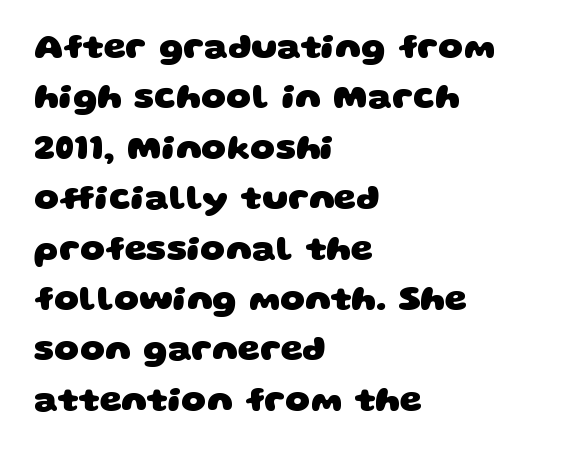
{"serif": "no", "bold": "yes", "weight": "heavy", "width": "wide", "stroke_contrast": "low", "x_height": "large", "monospaced": "no", "underline": "no", "align": "left", "line_spacing": "normal", "line_spacing_ratio": 1.44, "letter_spacing": "normal", "letter_spacing_em": 0.0, "glyph_px": 35}
